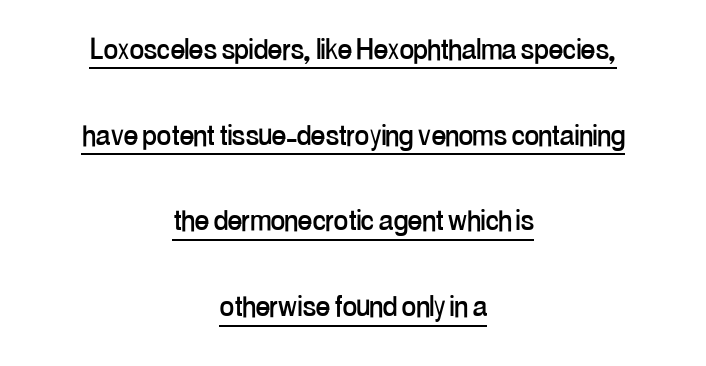
Q: Is the text italic (slanted)? A: No, it is upright.
Q: Is the typeface a serif or a sans-serif typeface? A: Sans-serif.
Q: Is the text underlined? A: Yes.
Q: How is the paragraph aligned? A: Centered.
Q: Is the spacing between letters normal or unusually wide? A: Normal.
Q: Is the spacing between lines tight, normal or loose? A: Loose.
Q: Width (condensed, normal, or wide)? A: Condensed.
Q: Stroke contrast? A: Low.
Q: x-height? A: Medium.
Q: Monospaced? A: No.
